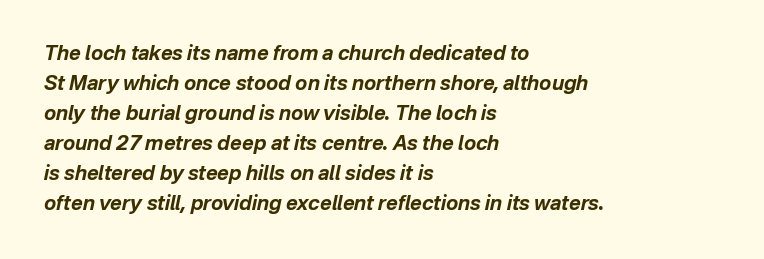
The text carries the slant typical of an italic or oblique font. What weight is shown? A full bold with thick strokes. There is no visible air inserted between adjacent glyphs. The rows are spaced the way most documents space them.
